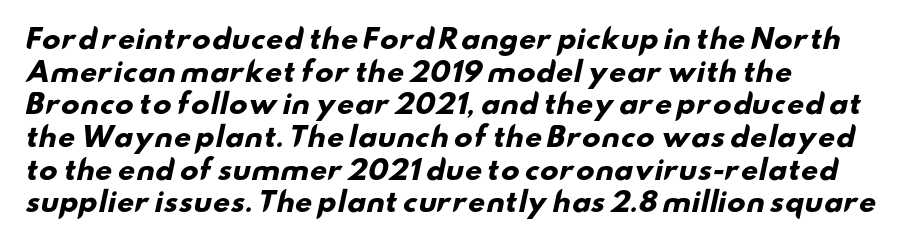
Q: Is the text bold? A: Yes.
Q: Is the text underlined? A: No.
Q: How is the paragraph aligned? A: Left-aligned.
Q: Is the spacing between letters normal or unusually wide? A: Normal.
